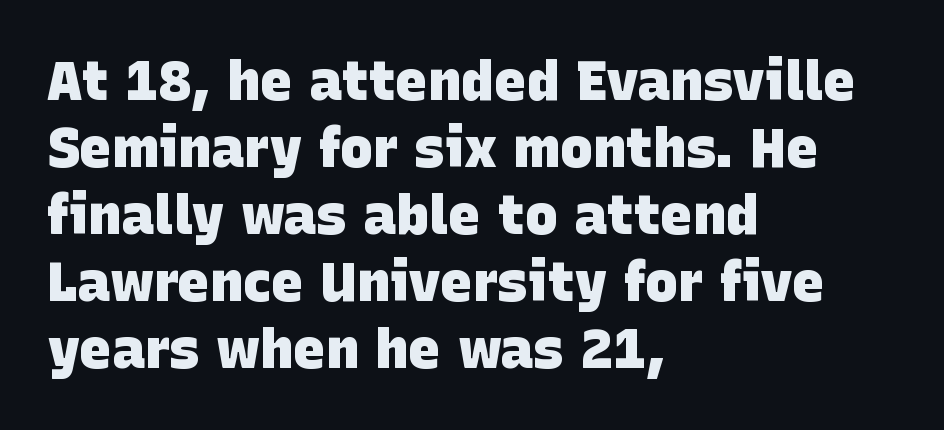
These lines are rendered in a variable-pitch font. In terms of letterspacing, this is plain default setting. Letterform terminals end flat and unadorned throughout the passage. As a designer I'd log this as weight 700, bold. Check under the words: just untouched page.
